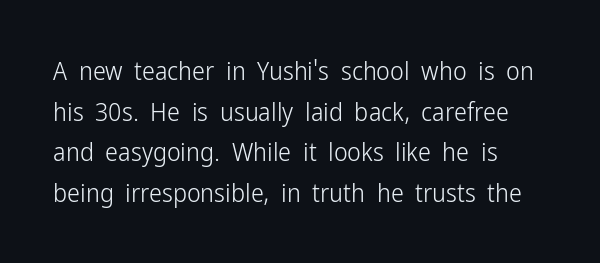
{"italic": "no", "bold": "no", "underline": "no", "align": "left", "line_spacing": "normal", "line_spacing_ratio": 1.56, "letter_spacing": "normal", "letter_spacing_em": 0.0, "glyph_px": 26}
